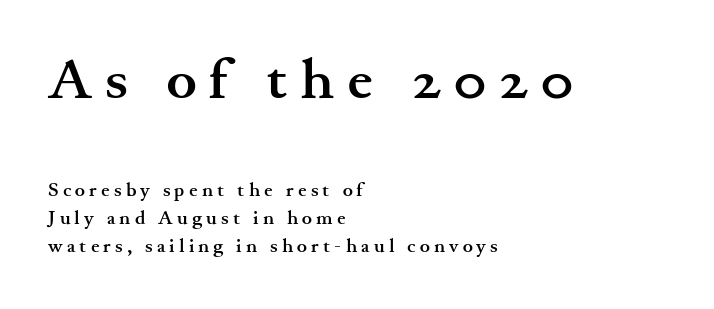
{"serif": "yes", "italic": "no", "bold": "yes", "weight": "semibold", "width": "wide", "stroke_contrast": "medium", "x_height": "small", "monospaced": "no", "underline": "no", "align": "left", "line_spacing": "normal", "line_spacing_ratio": 1.49, "letter_spacing": "wide", "letter_spacing_em": 0.22, "larger_block": "first", "size_ratio": 3.0, "glyph_px": 57}
